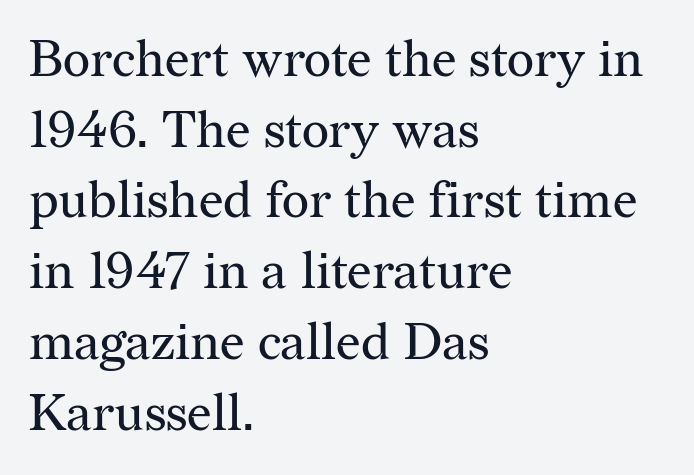
Q: Is the text bold? A: No.
Q: Is the text italic (slanted)? A: No, it is upright.
Q: Is the typeface a serif or a sans-serif typeface? A: Serif.
Q: Is the text underlined? A: No.
Q: How is the paragraph aligned? A: Left-aligned.
Q: Is the spacing between letters normal or unusually wide? A: Normal.
Q: Is the spacing between lines tight, normal or loose? A: Normal.
Q: Width (condensed, normal, or wide)? A: Normal.
Q: Stroke contrast? A: Medium.
Q: x-height? A: Medium.
Q: Monospaced? A: No.
